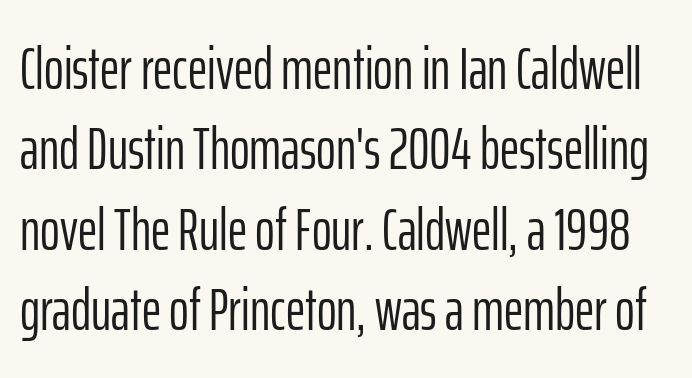
{"serif": "no", "italic": "no", "bold": "no", "weight": "light", "width": "condensed", "stroke_contrast": "low", "x_height": "medium", "monospaced": "no", "underline": "no", "line_spacing": "normal", "line_spacing_ratio": 1.34, "letter_spacing": "normal", "letter_spacing_em": 0.0, "glyph_px": 60}
